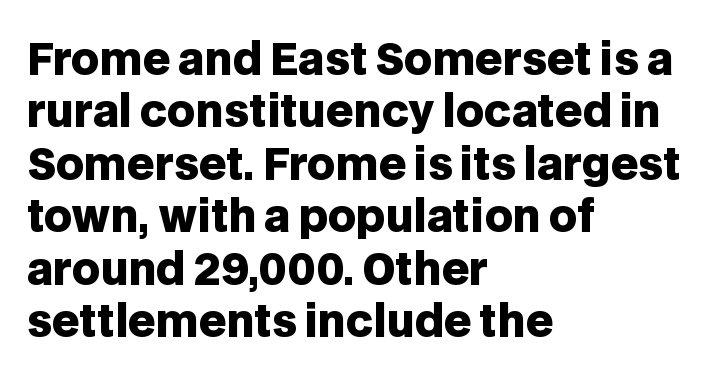
{"serif": "no", "italic": "no", "bold": "yes", "weight": "heavy", "width": "normal", "stroke_contrast": "low", "x_height": "large", "monospaced": "no", "underline": "no", "align": "left", "line_spacing_ratio": 1.22, "letter_spacing": "normal", "letter_spacing_em": 0.0, "glyph_px": 43}
